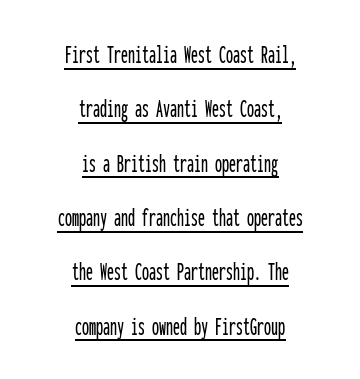
The image shows 28 px condensed sans-serif type, upright, monospaced; set centered, loose line spacing (1.94x), normal letter spacing, underlined; low stroke contrast and a medium x-height.
